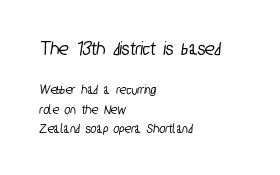
The image shows 20 px text type; set left-aligned, normal line spacing (1.37x), normal letter spacing, not underlined; the first (top) block is 1.43x larger.
